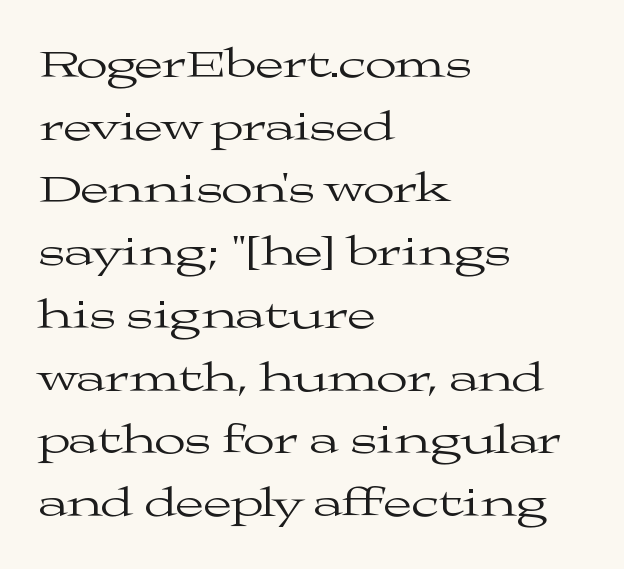
Q: Is the text bold? A: No.
Q: Is the text italic (slanted)? A: No, it is upright.
Q: Is the typeface a serif or a sans-serif typeface? A: Serif.
Q: Is the text underlined? A: No.
Q: How is the paragraph aligned? A: Left-aligned.
Q: Is the spacing between letters normal or unusually wide? A: Normal.
Q: Is the spacing between lines tight, normal or loose? A: Normal.
Q: Width (condensed, normal, or wide)? A: Wide.
Q: Stroke contrast? A: Medium.
Q: x-height? A: Medium.
Q: Monospaced? A: No.
